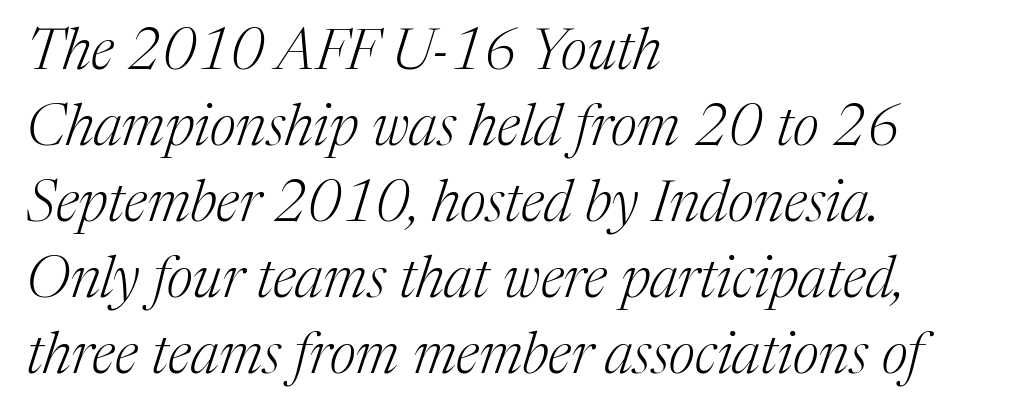
Q: Is the text bold? A: No.
Q: Is the text italic (slanted)? A: Yes, it leans right by about 17 degrees.
Q: Is the typeface a serif or a sans-serif typeface? A: Serif.
Q: Is the text underlined? A: No.
Q: How is the paragraph aligned? A: Left-aligned.
Q: Is the spacing between letters normal or unusually wide? A: Normal.
Q: Is the spacing between lines tight, normal or loose? A: Normal.
Q: Width (condensed, normal, or wide)? A: Normal.
Q: Stroke contrast? A: Medium.
Q: x-height? A: Medium.
Q: Monospaced? A: No.
